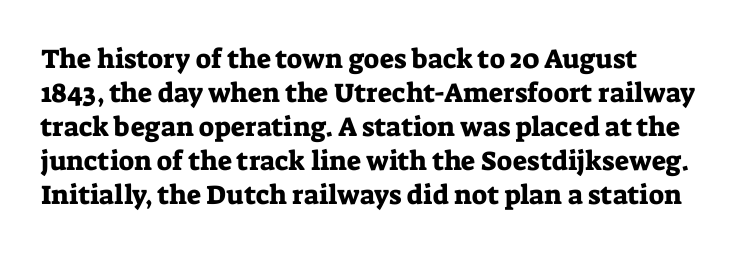
Horizontal bands of white between lines are of average thickness. Each word holds together tightly as a unit, with standard inter-letter gaps. The space beneath each line is pristine and unruled. Does the lettering tilt? It doesn't — this is upright.
